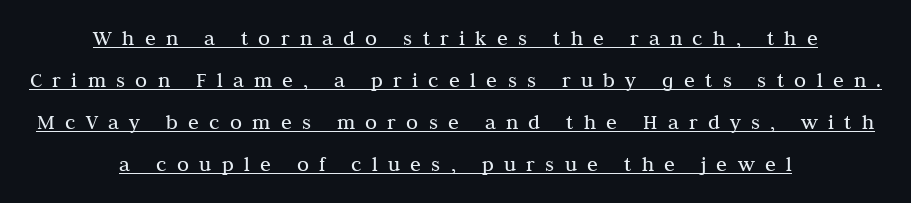
{"italic": "no", "bold": "no", "underline": "yes", "align": "center", "line_spacing": "loose", "line_spacing_ratio": 1.91, "letter_spacing": "wide", "letter_spacing_em": 0.47, "glyph_px": 22}
